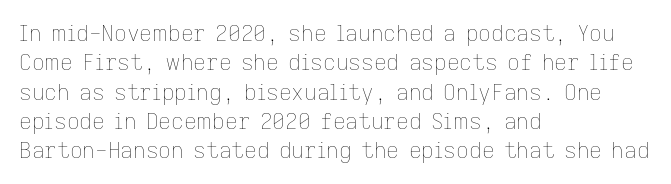
{"italic": "no", "bold": "no", "underline": "no", "align": "left", "line_spacing": "normal", "line_spacing_ratio": 1.33, "letter_spacing": "normal", "letter_spacing_em": 0.0, "glyph_px": 22}
